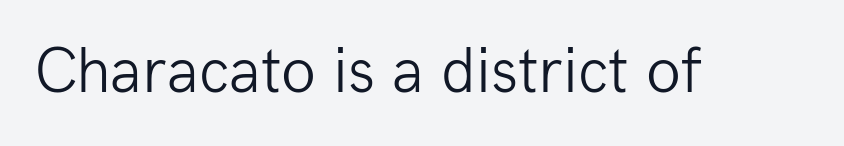
The image shows 64 px light sans-serif type, upright; set normal letter spacing, not underlined; low stroke contrast and a medium x-height.
